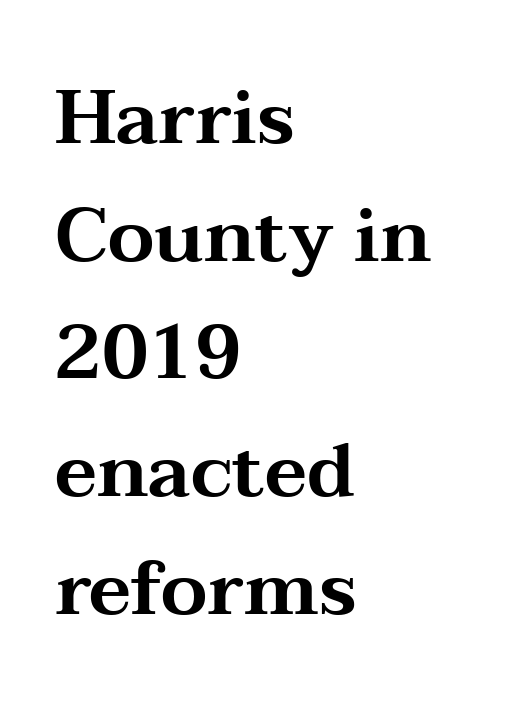
Q: Is the text italic (slanted)? A: No, it is upright.
Q: Is the typeface a serif or a sans-serif typeface? A: Serif.
Q: Is the text underlined? A: No.
Q: How is the paragraph aligned? A: Left-aligned.
Q: Is the spacing between letters normal or unusually wide? A: Normal.
Q: Is the spacing between lines tight, normal or loose? A: Normal.
Q: Width (condensed, normal, or wide)? A: Wide.
Q: Stroke contrast? A: Medium.
Q: x-height? A: Medium.
Q: Monospaced? A: No.
